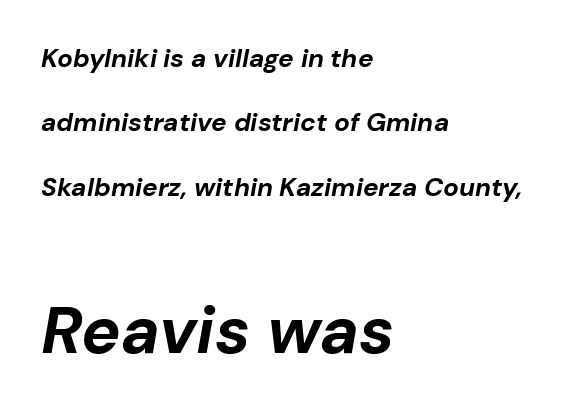
{"italic": "yes", "lean": "right", "slant_degrees": 10, "bold": "yes", "weight": "bold", "width": "normal", "stroke_contrast": "low", "x_height": "medium", "monospaced": "no", "underline": "no", "align": "left", "line_spacing": "loose", "line_spacing_ratio": 2.48, "letter_spacing": "normal", "letter_spacing_em": 0.0, "larger_block": "second", "size_ratio": 2.54, "glyph_px": 66}
